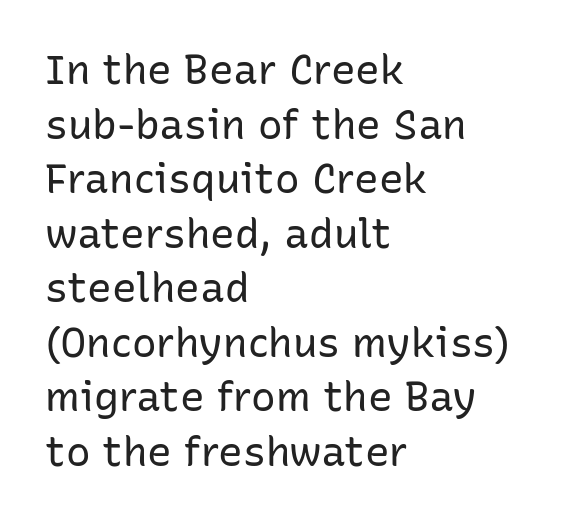
{"serif": "no", "italic": "no", "bold": "no", "weight": "regular", "width": "normal", "stroke_contrast": "low", "x_height": "medium", "monospaced": "no", "underline": "no", "align": "left", "line_spacing": "normal", "line_spacing_ratio": 1.33, "letter_spacing": "normal", "letter_spacing_em": 0.0, "glyph_px": 41}
